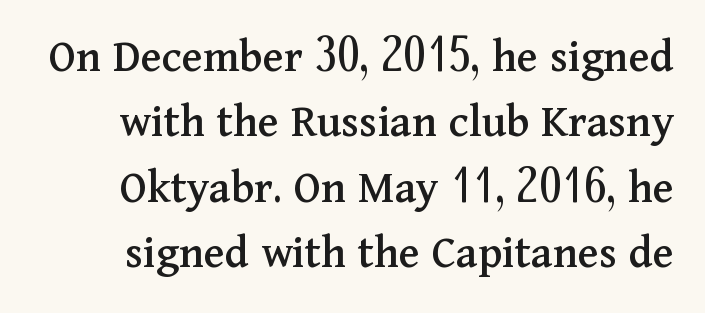
The image shows 48 px serif type, upright; set normal line spacing (1.36x), normal letter spacing, not underlined; medium stroke contrast and a medium x-height.
